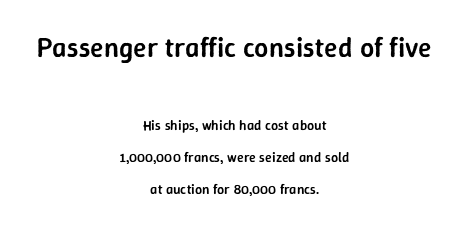
Italic: no, the glyphs are upright roman. The gaps between neighbouring characters are ordinary and unremarkable. You could not count columns in this text — the font is proportionally spaced. Look at the bottom of the vertical strokes: they stop flat, with no serifs. Caption: upper text group enlarged, lower text group reduced. Leftover space on each line is divided equally before and after the words.
